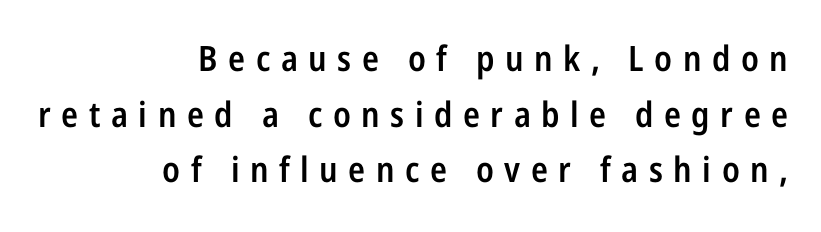
{"serif": "no", "italic": "no", "bold": "semi", "weight": "semibold", "width": "condensed", "stroke_contrast": "low", "x_height": "medium", "monospaced": "no", "underline": "no", "align": "right", "line_spacing": "normal", "line_spacing_ratio": 1.59, "letter_spacing": "wide", "letter_spacing_em": 0.3, "glyph_px": 35}
